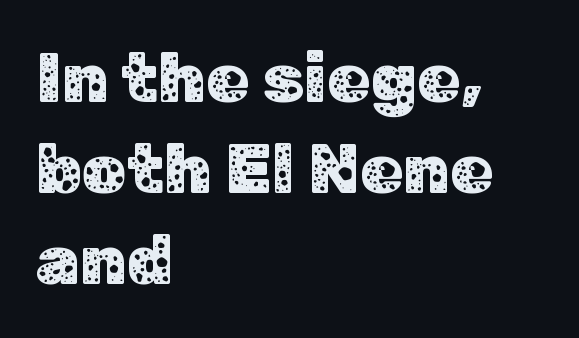
Q: Is the text italic (slanted)? A: No, it is upright.
Q: Is the typeface a serif or a sans-serif typeface? A: Sans-serif.
Q: Is the text underlined? A: No.
Q: How is the paragraph aligned? A: Left-aligned.
Q: Is the spacing between letters normal or unusually wide? A: Normal.
Q: Is the spacing between lines tight, normal or loose? A: Normal.
Q: Width (condensed, normal, or wide)? A: Normal.
Q: Stroke contrast? A: Low.
Q: x-height? A: Medium.
Q: Monospaced? A: No.
